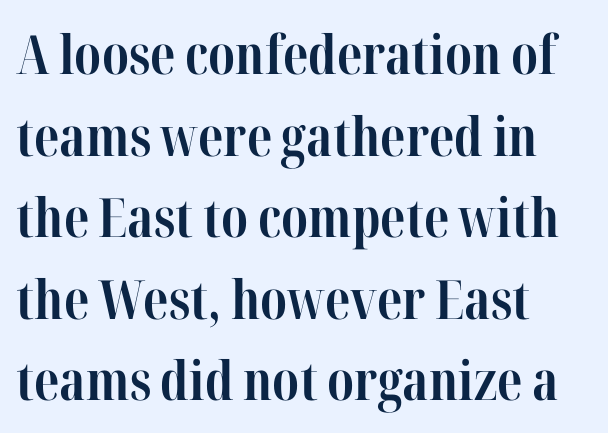
Q: Is the text bold? A: Yes.
Q: Is the text italic (slanted)? A: No, it is upright.
Q: Is the typeface a serif or a sans-serif typeface? A: Serif.
Q: Is the text underlined? A: No.
Q: How is the paragraph aligned? A: Left-aligned.
Q: Is the spacing between letters normal or unusually wide? A: Normal.
Q: Is the spacing between lines tight, normal or loose? A: Normal.
Q: Width (condensed, normal, or wide)? A: Condensed.
Q: Stroke contrast? A: High.
Q: x-height? A: Medium.
Q: Monospaced? A: No.
